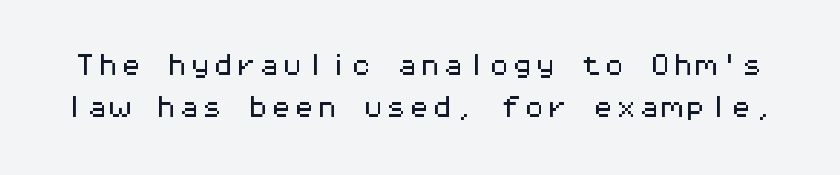
Q: Is the text italic (slanted)? A: No, it is upright.
Q: Is the text underlined? A: No.
Q: Is the spacing between letters normal or unusually wide? A: Normal.
